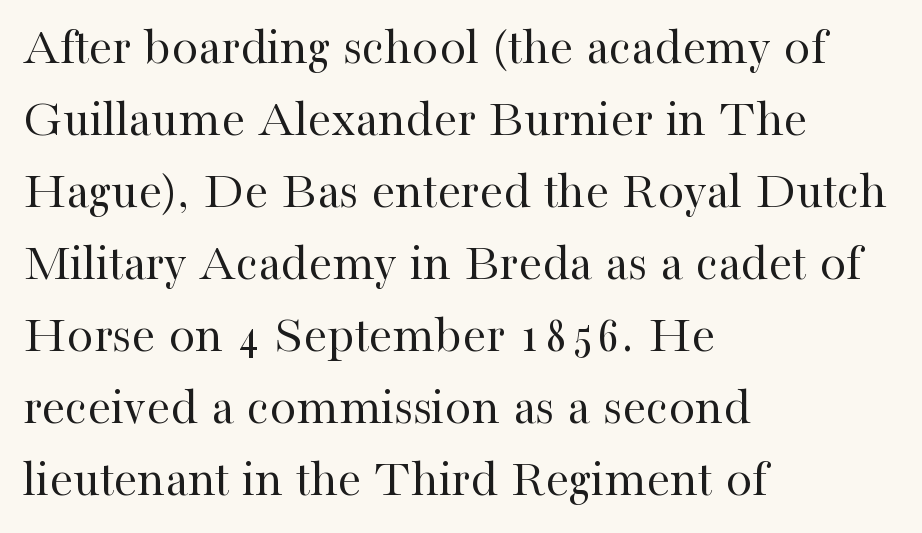
Q: Is the text bold? A: No.
Q: Is the text italic (slanted)? A: No, it is upright.
Q: Is the typeface a serif or a sans-serif typeface? A: Serif.
Q: Is the text underlined? A: No.
Q: How is the paragraph aligned? A: Left-aligned.
Q: Is the spacing between letters normal or unusually wide? A: Normal.
Q: Is the spacing between lines tight, normal or loose? A: Normal.
Q: Width (condensed, normal, or wide)? A: Normal.
Q: Stroke contrast? A: High.
Q: x-height? A: Medium.
Q: Monospaced? A: No.
